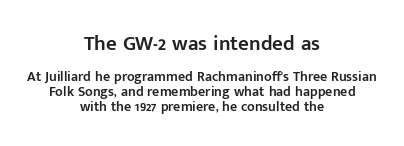
Layout note: lines centered. Between one letter and the next there's only the usual sliver of space. Descender tails drop into unmarked territory. Quick note: not italic, upright. Leading: reduced. Whoever set this made the first block the dominant, larger element.
